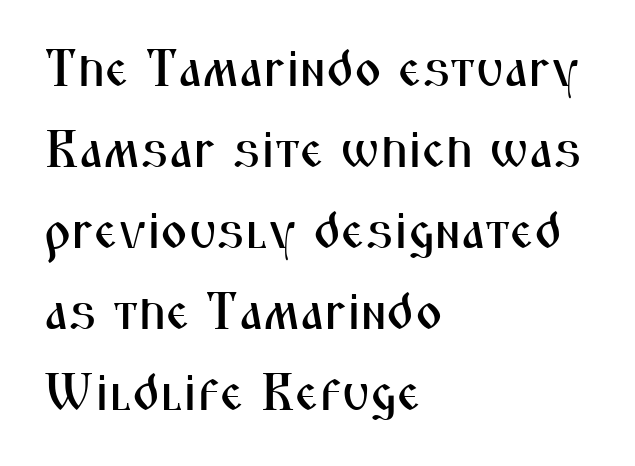
The image shows 52 px condensed sans-serif type, upright; set left-aligned, normal line spacing (1.56x), normal letter spacing, not underlined; medium stroke contrast and a medium x-height.
